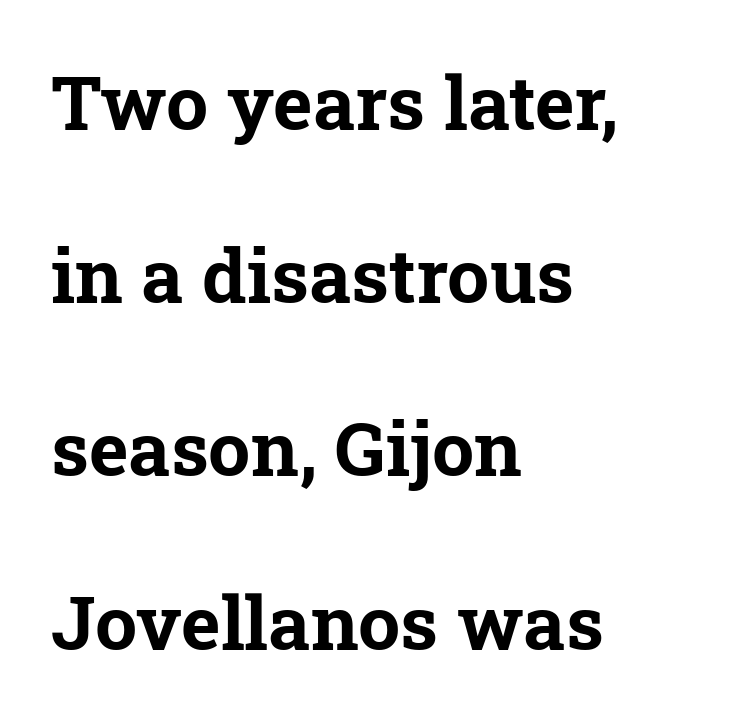
The glyphs are unaccompanied by any horizontal stroke below them. The designer went with a serif here, giving each stem small feet. Tracking here is standard; glyphs follow each other at the usual distance. Spacing verdict: proportional, widths tailored to each character.
